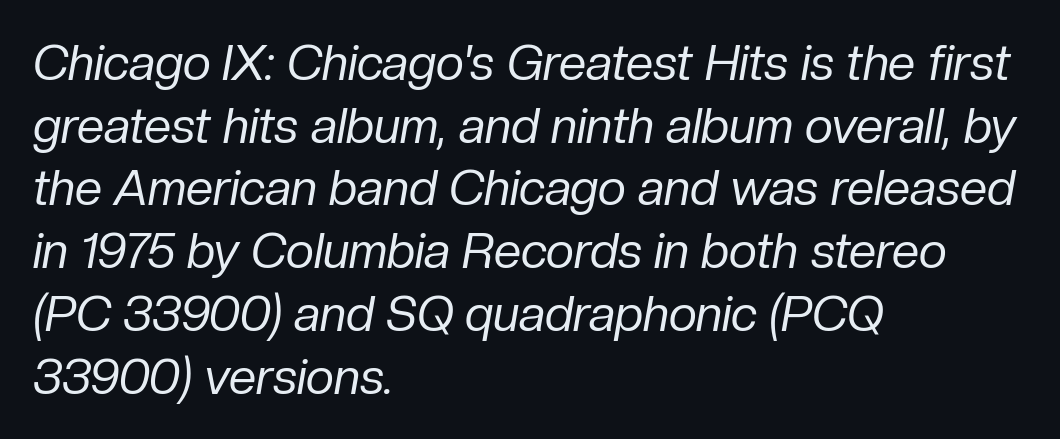
The image shows 49 px regular-weight type, italic (leaning right); set left-aligned, normal line spacing (1.28x), normal letter spacing, not underlined; low stroke contrast and a medium x-height.
